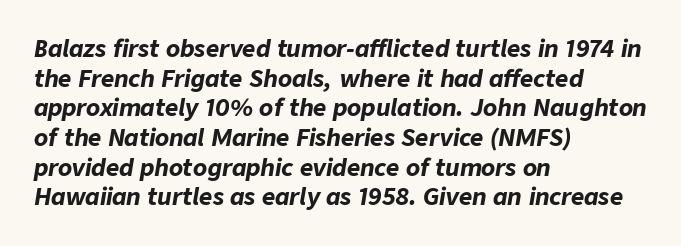
Q: Is the text bold? A: Yes.
Q: Is the text italic (slanted)? A: Yes, it leans right by about 9 degrees.
Q: Is the text underlined? A: No.
Q: How is the paragraph aligned? A: Left-aligned.
Q: Is the spacing between letters normal or unusually wide? A: Normal.
Q: Is the spacing between lines tight, normal or loose? A: Normal.
